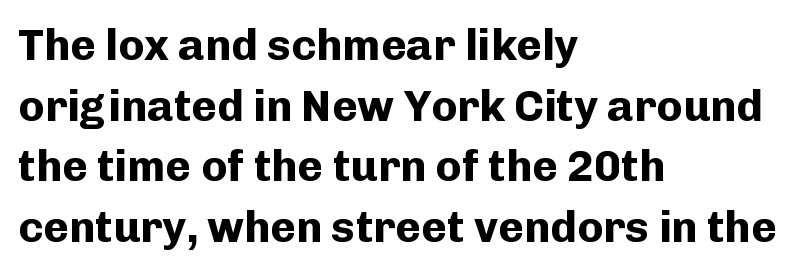
Q: Is the text bold? A: Yes.
Q: Is the text italic (slanted)? A: No, it is upright.
Q: Is the typeface a serif or a sans-serif typeface? A: Sans-serif.
Q: Is the text underlined? A: No.
Q: How is the paragraph aligned? A: Left-aligned.
Q: Is the spacing between letters normal or unusually wide? A: Normal.
Q: Is the spacing between lines tight, normal or loose? A: Normal.
Q: Width (condensed, normal, or wide)? A: Normal.
Q: Stroke contrast? A: Low.
Q: x-height? A: Medium.
Q: Monospaced? A: No.
